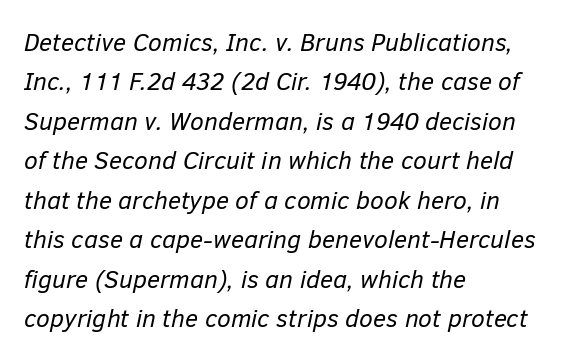
{"italic": "yes", "lean": "right", "slant_degrees": 12, "bold": "no", "underline": "no", "align": "left", "line_spacing": "normal", "line_spacing_ratio": 1.58, "letter_spacing": "normal", "letter_spacing_em": 0.0, "glyph_px": 25}
